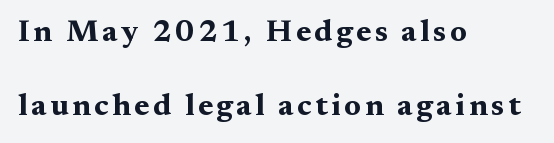
Q: Is the text bold? A: Yes.
Q: Is the text italic (slanted)? A: No, it is upright.
Q: Is the typeface a serif or a sans-serif typeface? A: Serif.
Q: Is the text underlined? A: No.
Q: How is the paragraph aligned? A: Left-aligned.
Q: Is the spacing between lines tight, normal or loose? A: Loose.
Q: Width (condensed, normal, or wide)? A: Wide.
Q: Stroke contrast? A: Medium.
Q: x-height? A: Medium.
Q: Monospaced? A: No.
